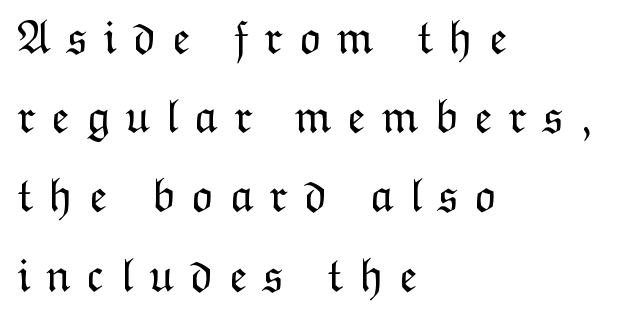
The image shows 48 px light type, upright; set left-aligned, normal line spacing (1.65x), unusually wide letter spacing (+0.32 em), not underlined; low stroke contrast and a medium x-height.
